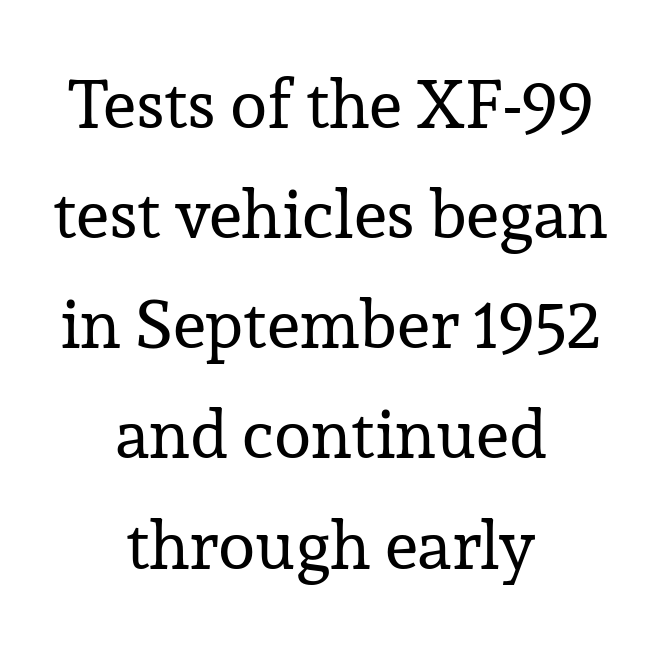
{"serif": "yes", "italic": "no", "bold": "no", "weight": "regular", "width": "normal", "stroke_contrast": "low", "x_height": "medium", "monospaced": "no", "underline": "no", "align": "center", "line_spacing": "normal", "line_spacing_ratio": 1.62, "letter_spacing": "normal", "letter_spacing_em": 0.0, "glyph_px": 68}
